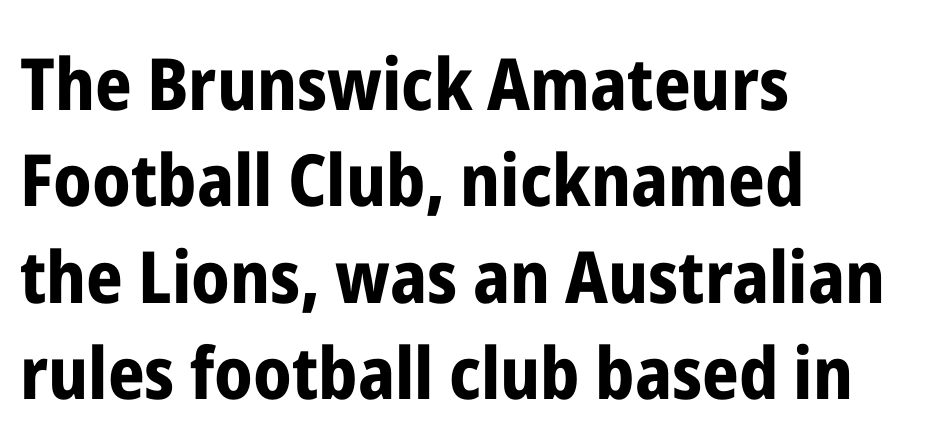
The letters carry no serifs — their stems end cleanly without finishing strokes. The rendering anchors every line to the left-hand side. Posture: straight, roman, zero tilt. The rendering uses natural spacing where letterforms have individual widths.
